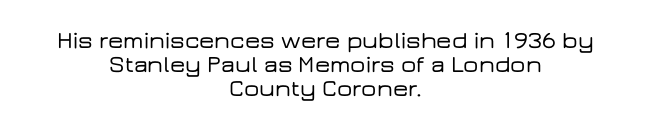
The image shows 24 px text type, upright; set centered, tight line spacing (0.99x), normal letter spacing, not underlined.
